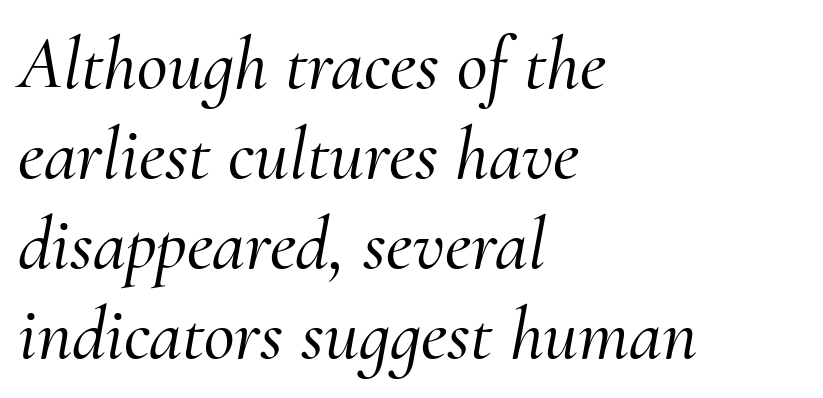
{"serif": "yes", "italic": "yes", "lean": "right", "slant_degrees": 10, "width": "normal", "stroke_contrast": "medium", "x_height": "small", "monospaced": "no", "underline": "no", "align": "left", "line_spacing_ratio": 1.2, "letter_spacing": "normal", "letter_spacing_em": 0.0, "glyph_px": 75}
